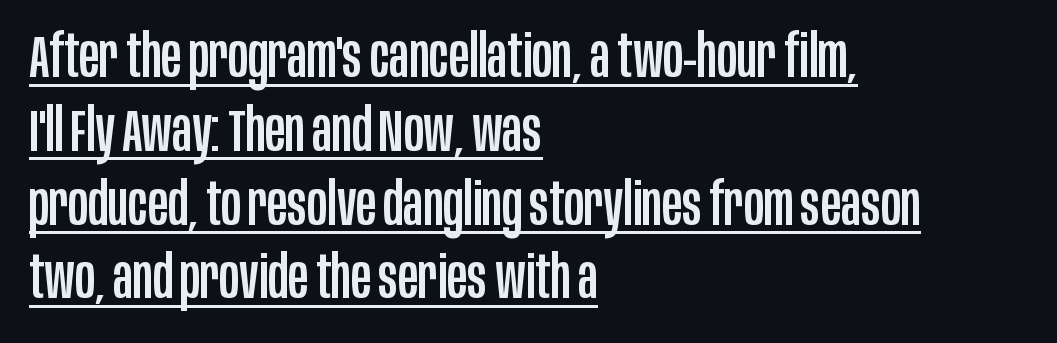
Q: Is the text italic (slanted)? A: No, it is upright.
Q: Is the typeface a serif or a sans-serif typeface? A: Sans-serif.
Q: Is the text underlined? A: Yes.
Q: How is the paragraph aligned? A: Left-aligned.
Q: Is the spacing between letters normal or unusually wide? A: Normal.
Q: Width (condensed, normal, or wide)? A: Condensed.
Q: Stroke contrast? A: Low.
Q: x-height? A: Large.
Q: Monospaced? A: No.
